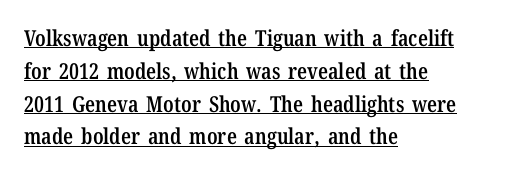
Q: Is the text bold? A: Semi-bold.
Q: Is the text italic (slanted)? A: No, it is upright.
Q: Is the text underlined? A: Yes.
Q: How is the paragraph aligned? A: Left-aligned.
Q: Is the spacing between letters normal or unusually wide? A: Normal.
Q: Is the spacing between lines tight, normal or loose? A: Normal.
